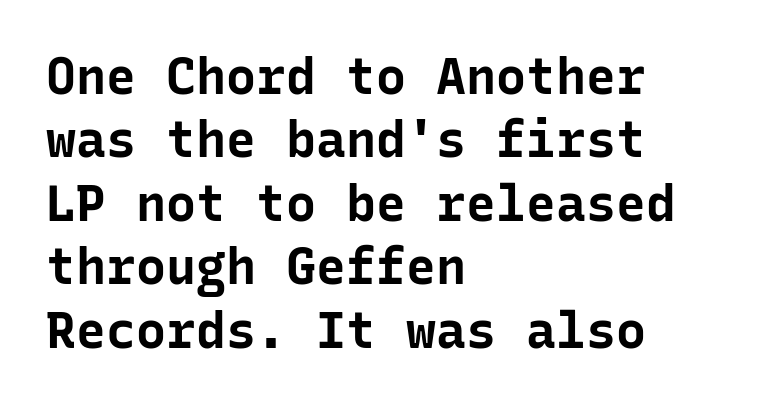
{"serif": "no", "italic": "no", "bold": "yes", "weight": "bold", "width": "normal", "stroke_contrast": "low", "x_height": "medium", "monospaced": "yes", "underline": "no", "align": "left", "line_spacing": "normal", "line_spacing_ratio": 1.27, "letter_spacing": "normal", "letter_spacing_em": 0.0, "glyph_px": 50}
